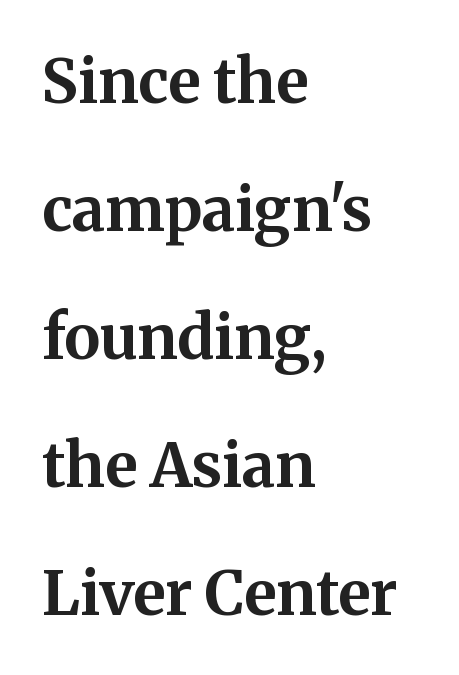
Does the type have serifs? Yes, each stem ends in a small foot. Loosely led — the rows are spread out. Does the copy run flush right? No — it runs flush left. Standard letterfit; no display-style spreading of the glyphs. Here the designer chose a conventional face with non-uniform glyph widths. Weight: bold.
